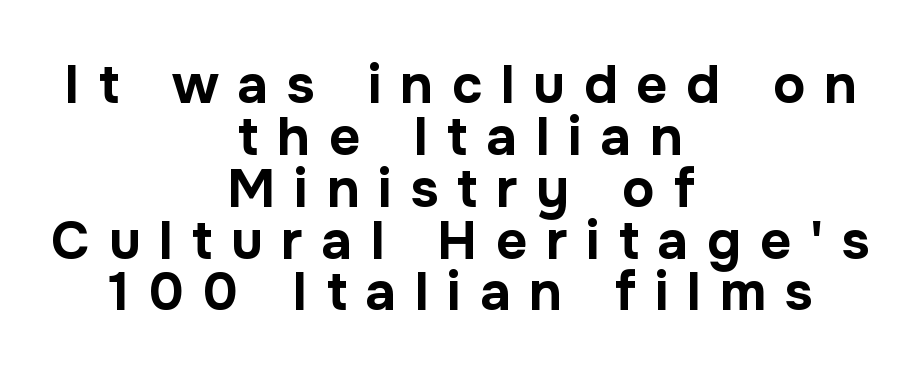
Q: Is the text bold? A: Yes.
Q: Is the text italic (slanted)? A: No, it is upright.
Q: Is the typeface a serif or a sans-serif typeface? A: Sans-serif.
Q: Is the text underlined? A: No.
Q: How is the paragraph aligned? A: Centered.
Q: Is the spacing between letters normal or unusually wide? A: Unusually wide.
Q: Is the spacing between lines tight, normal or loose? A: Tight.
Q: Width (condensed, normal, or wide)? A: Normal.
Q: Stroke contrast? A: Low.
Q: x-height? A: Medium.
Q: Monospaced? A: No.
